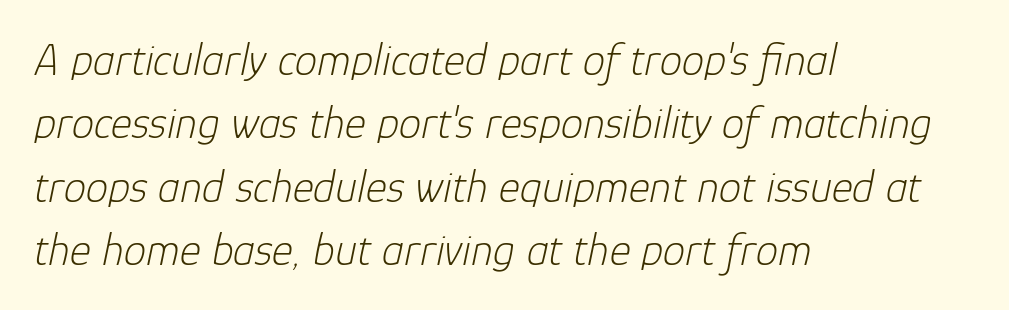
Q: Is the text bold? A: No.
Q: Is the text italic (slanted)? A: Yes, it leans right by about 12 degrees.
Q: Is the text underlined? A: No.
Q: How is the paragraph aligned? A: Left-aligned.
Q: Is the spacing between letters normal or unusually wide? A: Normal.
Q: Is the spacing between lines tight, normal or loose? A: Normal.
Q: Width (condensed, normal, or wide)? A: Normal.
Q: Stroke contrast? A: Low.
Q: x-height? A: Medium.
Q: Monospaced? A: No.
